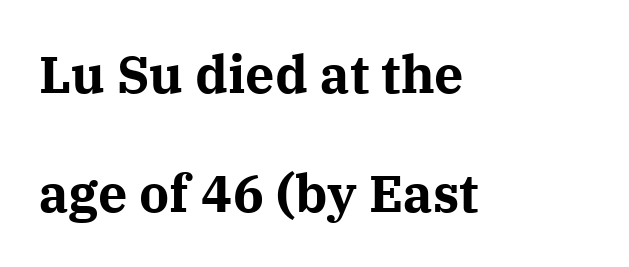
The image shows 52 px bold serif type, upright; set left-aligned, loose line spacing (2.29x), normal letter spacing, not underlined; medium stroke contrast and a medium x-height.
